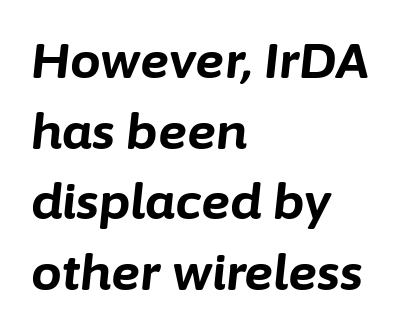
The image shows 49 px bold type, italic (leaning right); set left-aligned, normal line spacing (1.44x), normal letter spacing, not underlined; low stroke contrast and a medium x-height.
